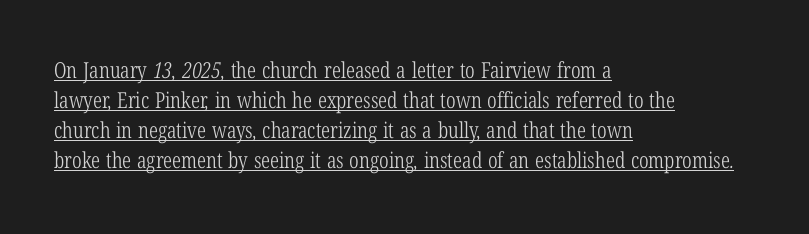
Q: Is the text bold? A: No.
Q: Is the text underlined? A: Yes.
Q: How is the paragraph aligned? A: Left-aligned.
Q: Is the spacing between letters normal or unusually wide? A: Normal.
Q: Is the spacing between lines tight, normal or loose? A: Normal.
